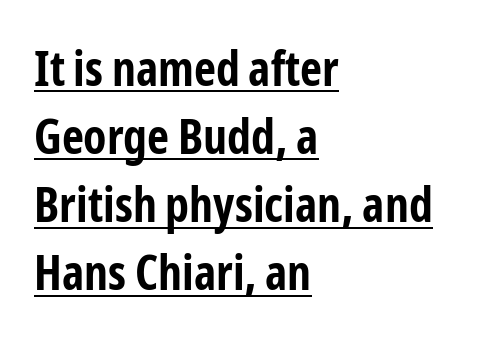
Q: Is the text bold? A: Yes.
Q: Is the text italic (slanted)? A: No, it is upright.
Q: Is the typeface a serif or a sans-serif typeface? A: Sans-serif.
Q: Is the text underlined? A: Yes.
Q: How is the paragraph aligned? A: Left-aligned.
Q: Is the spacing between letters normal or unusually wide? A: Normal.
Q: Is the spacing between lines tight, normal or loose? A: Normal.
Q: Width (condensed, normal, or wide)? A: Condensed.
Q: Stroke contrast? A: Low.
Q: x-height? A: Medium.
Q: Monospaced? A: No.
